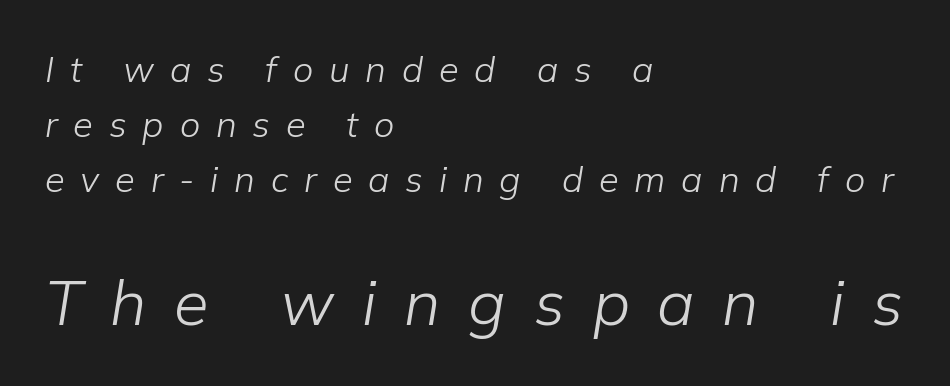
The image shows 63 px light type, italic (leaning right); set left-aligned, normal line spacing (1.53x), unusually wide letter spacing (+0.44 em), not underlined; the second (bottom) block is 1.75x larger; low stroke contrast and a medium x-height.
